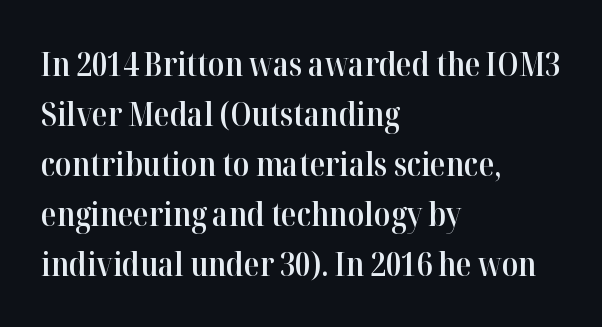
The image shows 32 px semibold serif type, upright; set left-aligned, normal line spacing (1.56x), normal letter spacing, not underlined; high stroke contrast and a medium x-height.
